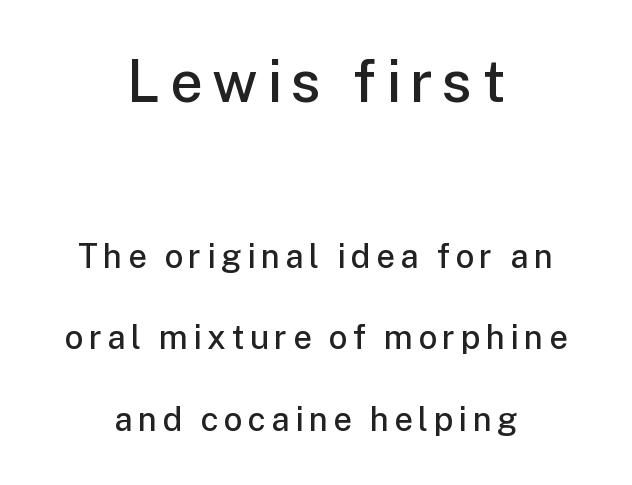
The image shows 58 px semibold sans-serif type, upright; set centered, loose line spacing (2.47x), not underlined; the first (top) block is 1.76x larger; low stroke contrast and a medium x-height.
